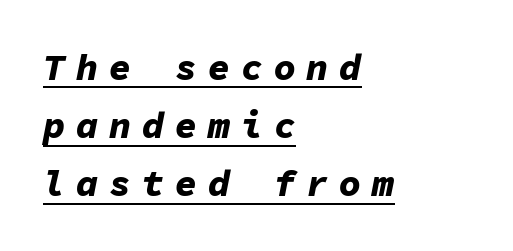
Q: Is the text bold? A: Yes.
Q: Is the text italic (slanted)? A: Yes, it leans right by about 11 degrees.
Q: Is the text underlined? A: Yes.
Q: How is the paragraph aligned? A: Left-aligned.
Q: Is the spacing between letters normal or unusually wide? A: Unusually wide.
Q: Is the spacing between lines tight, normal or loose? A: Normal.
Q: Width (condensed, normal, or wide)? A: Normal.
Q: Stroke contrast? A: Low.
Q: x-height? A: Medium.
Q: Monospaced? A: Yes.
